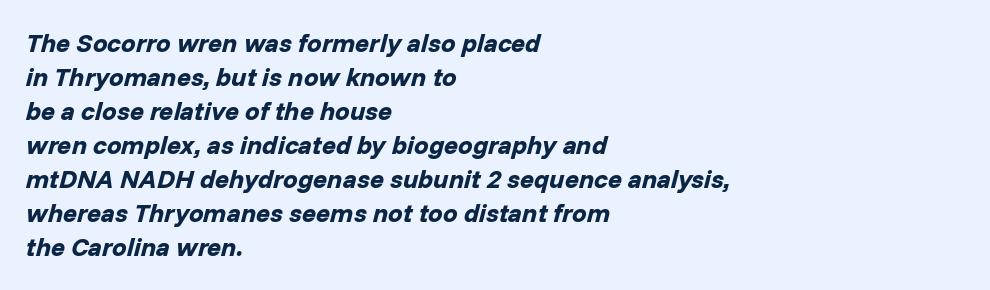
The image shows 26 px bold type, italic (leaning right); set left-aligned, normal line spacing (1.31x), normal letter spacing, not underlined.
